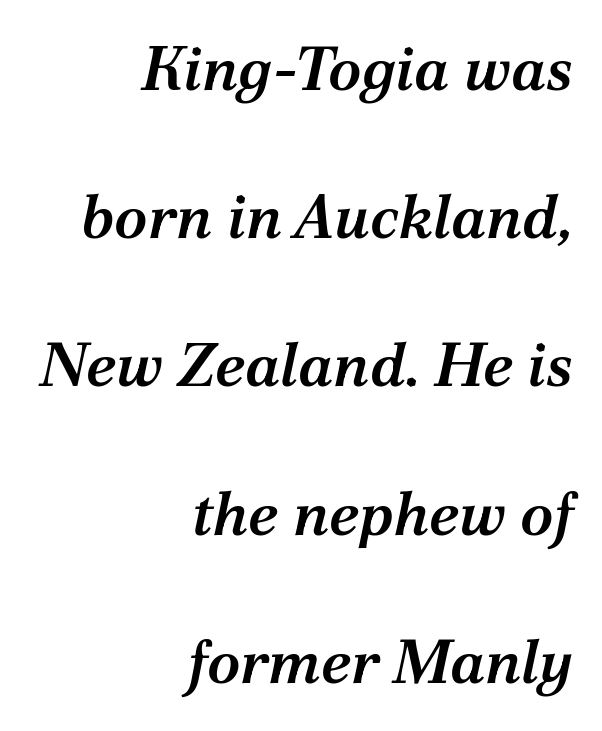
The glyphs have the mass of a demibold cut, below bold. Note the varied advance widths — an 'i' is clearly narrower than an 'm'. The letters sit at their default tracking, neither squeezed nor spread. The designer went with a serif here, giving each stem small feet.
